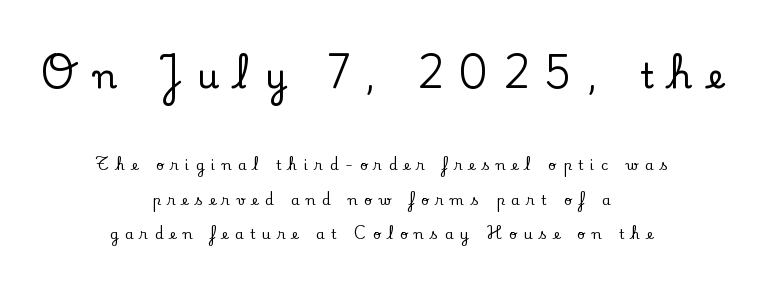
Q: Is the text italic (slanted)? A: No, it is upright.
Q: Is the typeface a serif or a sans-serif typeface? A: Serif.
Q: Is the text underlined? A: No.
Q: How is the paragraph aligned? A: Centered.
Q: Is the spacing between letters normal or unusually wide? A: Unusually wide.
Q: Is the spacing between lines tight, normal or loose? A: Loose.
Q: Which block of text is set in a larger size, the first (top) or the second (bottom)? A: The first (top) one.
Q: Width (condensed, normal, or wide)? A: Normal.
Q: Stroke contrast? A: Low.
Q: x-height? A: Small.
Q: Monospaced? A: No.
